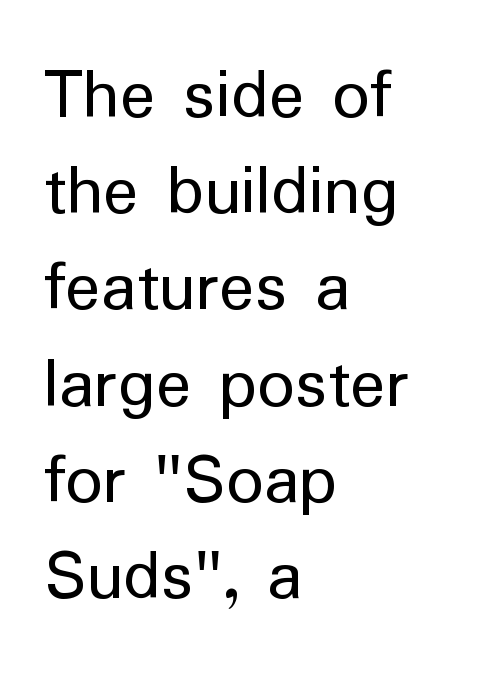
{"serif": "no", "italic": "no", "bold": "no", "weight": "regular", "width": "normal", "stroke_contrast": "low", "x_height": "medium", "monospaced": "no", "underline": "no", "align": "left", "line_spacing": "normal", "line_spacing_ratio": 1.3, "letter_spacing": "normal", "letter_spacing_em": 0.0, "glyph_px": 74}
